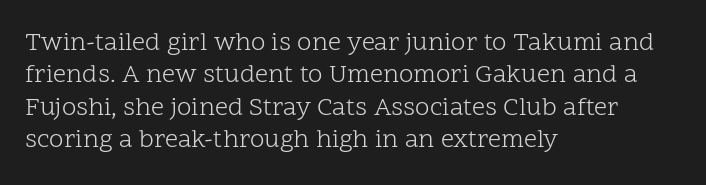
{"italic": "no", "bold": "no", "underline": "no", "align": "left", "line_spacing": "normal", "line_spacing_ratio": 1.25, "letter_spacing": "normal", "letter_spacing_em": 0.0, "glyph_px": 26}
